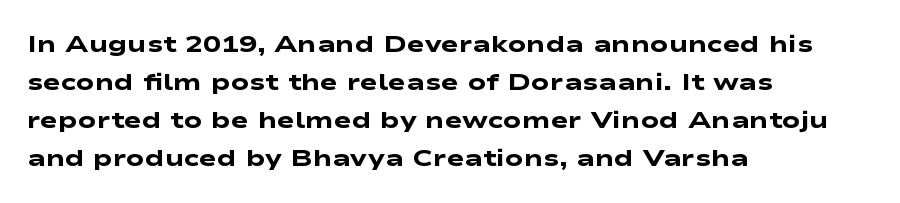
The image shows 24 px bold type; set left-aligned, normal line spacing (1.59x), normal letter spacing, not underlined.
